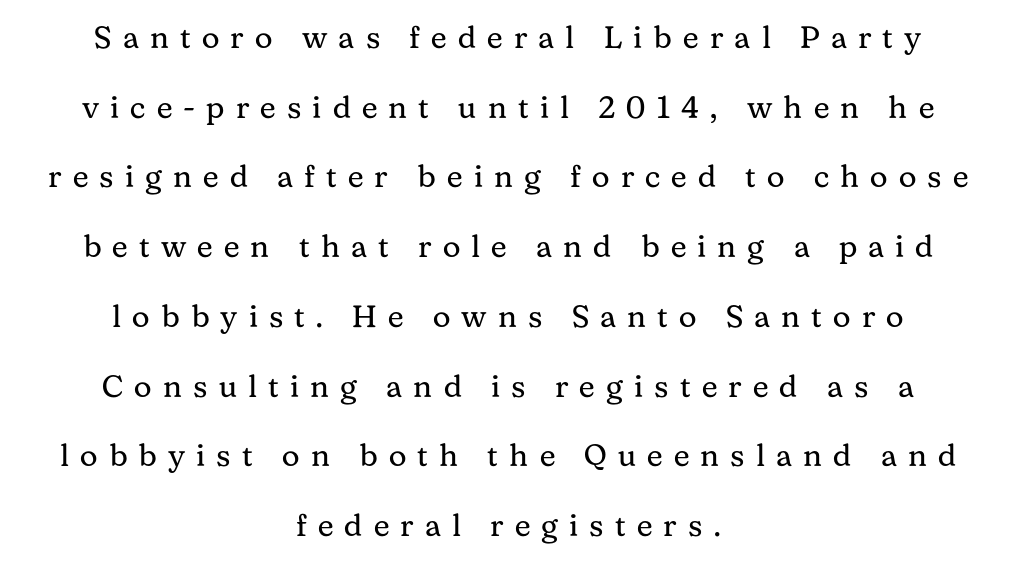
Q: Is the text bold? A: No.
Q: Is the text italic (slanted)? A: No, it is upright.
Q: Is the typeface a serif or a sans-serif typeface? A: Serif.
Q: Is the text underlined? A: No.
Q: How is the paragraph aligned? A: Centered.
Q: Is the spacing between letters normal or unusually wide? A: Unusually wide.
Q: Is the spacing between lines tight, normal or loose? A: Loose.
Q: Width (condensed, normal, or wide)? A: Normal.
Q: Stroke contrast? A: Medium.
Q: x-height? A: Medium.
Q: Monospaced? A: No.
